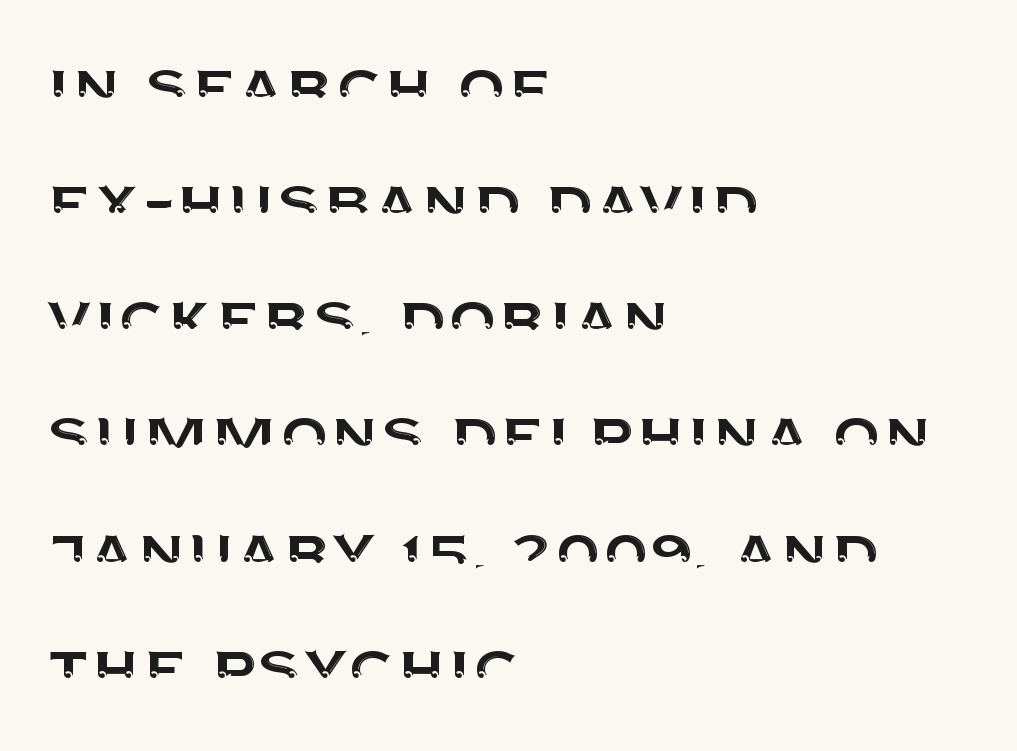
If you measured baseline to baseline, you'd find a middling distance. This rendering employs a face without finishing strokes, i.e., a sans-serif. Each word holds together tightly as a unit, with standard inter-letter gaps. Clear beneath every line of the passage.
